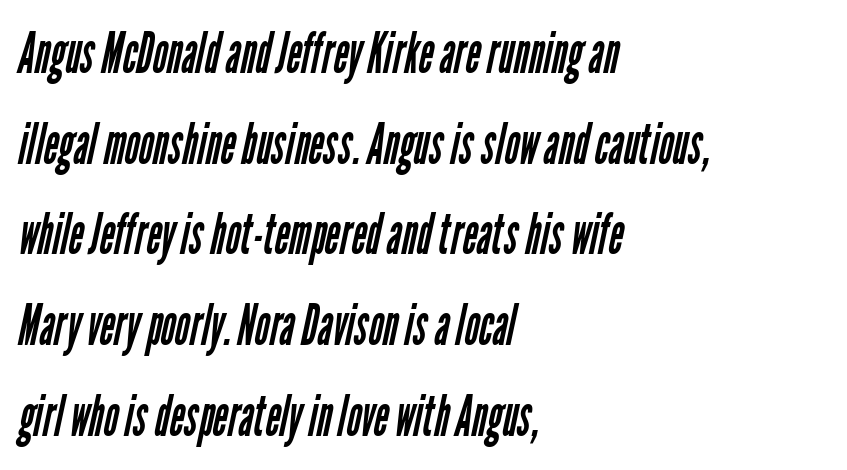
Short and long lines alike share a common starting point at left. This sample uses plain, unmodified letter spacing. You could not count columns in this text — the font is proportionally spaced. Bare-footed words on every line. Heaviness? Minimal to ordinary, like unemphasized prose. Quick note: interline space is typical.
